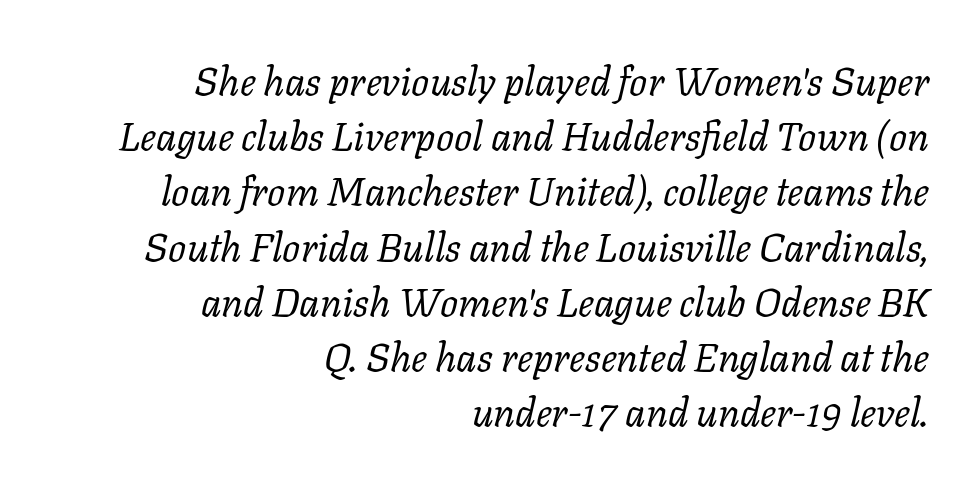
The image shows 40 px regular-weight serif type, italic (leaning right); set right-aligned, normal line spacing (1.38x), normal letter spacing, not underlined; low stroke contrast and a medium x-height.
